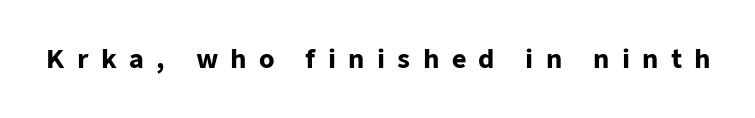
{"italic": "no", "bold": "yes", "underline": "no", "letter_spacing": "wide", "letter_spacing_em": 0.49, "glyph_px": 25}
